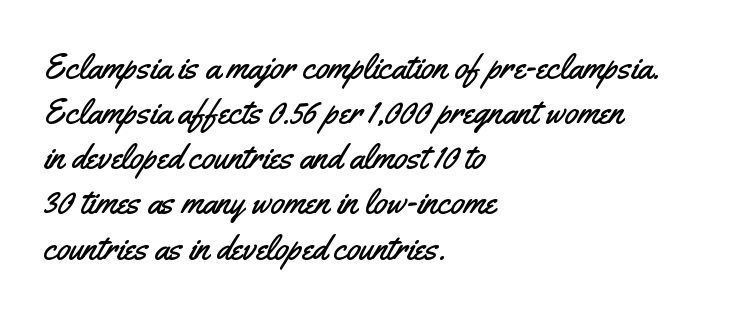
The image shows 35 px condensed sans-serif type; set left-aligned, normal line spacing (1.29x), normal letter spacing, not underlined; medium stroke contrast and a small x-height.
